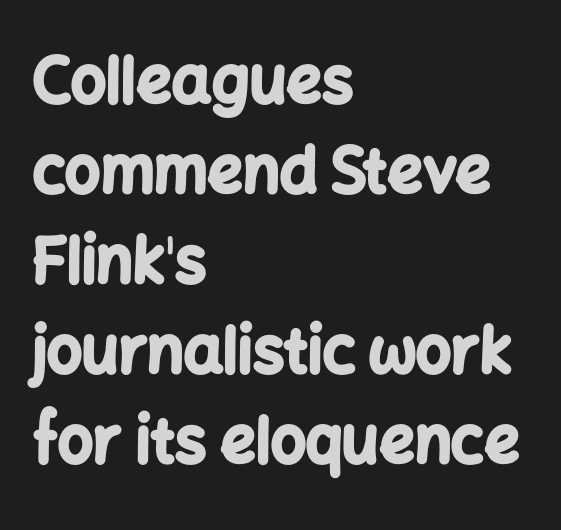
{"serif": "no", "italic": "no", "bold": "yes", "weight": "bold", "width": "normal", "stroke_contrast": "low", "x_height": "medium", "monospaced": "no", "underline": "no", "align": "left", "line_spacing": "normal", "line_spacing_ratio": 1.45, "letter_spacing": "normal", "letter_spacing_em": 0.0, "glyph_px": 62}
